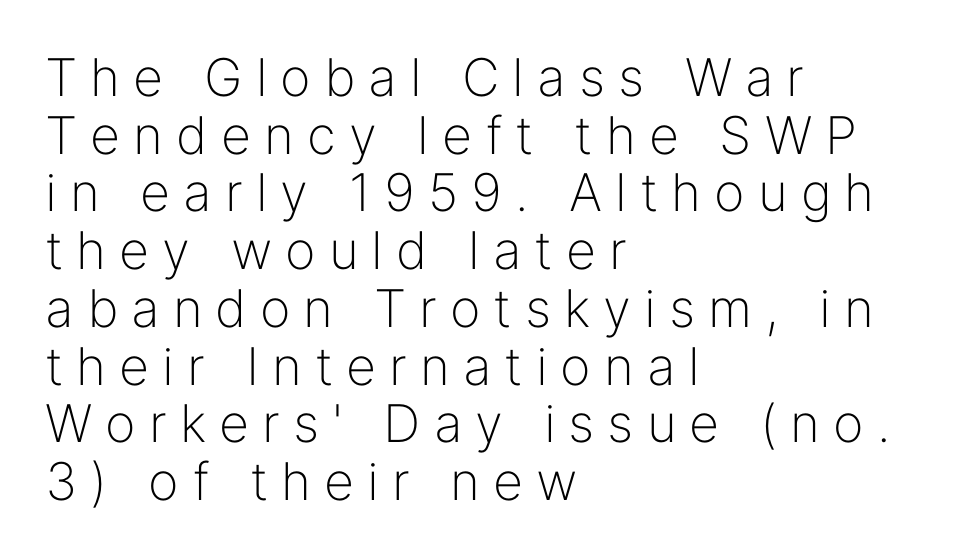
Q: Is the text bold? A: No.
Q: Is the text italic (slanted)? A: No, it is upright.
Q: Is the typeface a serif or a sans-serif typeface? A: Sans-serif.
Q: Is the text underlined? A: No.
Q: How is the paragraph aligned? A: Left-aligned.
Q: Is the spacing between letters normal or unusually wide? A: Unusually wide.
Q: Is the spacing between lines tight, normal or loose? A: Tight.
Q: Width (condensed, normal, or wide)? A: Normal.
Q: Stroke contrast? A: Low.
Q: x-height? A: Medium.
Q: Monospaced? A: No.
